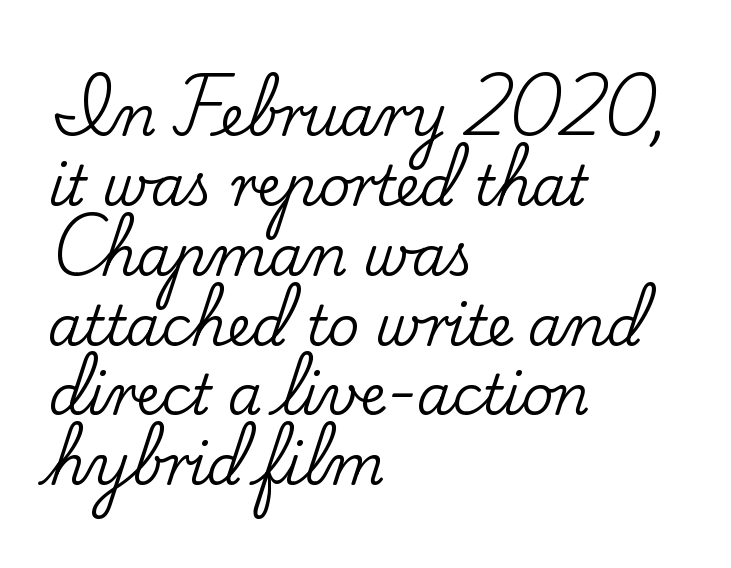
Q: Is the text italic (slanted)? A: Yes.
Q: Is the typeface a serif or a sans-serif typeface? A: Serif.
Q: Is the text underlined? A: No.
Q: How is the paragraph aligned? A: Left-aligned.
Q: Is the spacing between letters normal or unusually wide? A: Normal.
Q: Is the spacing between lines tight, normal or loose? A: Normal.
Q: Width (condensed, normal, or wide)? A: Normal.
Q: Stroke contrast? A: Low.
Q: x-height? A: Small.
Q: Monospaced? A: No.
